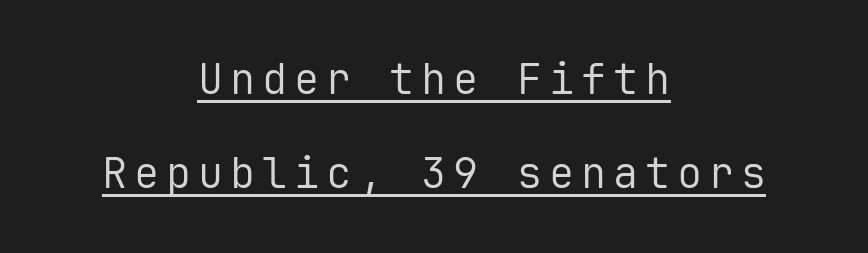
The image shows 42 px regular-weight sans-serif type, upright, monospaced; set centered, loose line spacing (2.25x), underlined; low stroke contrast and a medium x-height.
